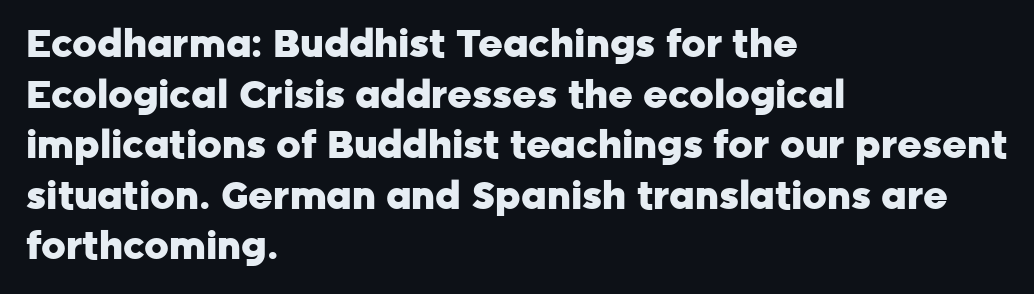
Does the weight exceed regular? Yes, all the way to bold. It's the straight-up-and-down kind of type. The baseline area is clear. Regular leading.
